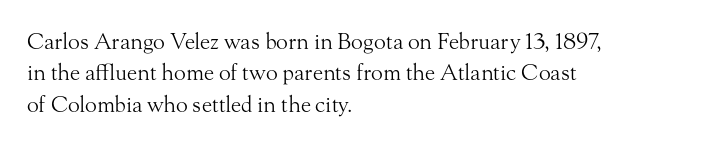
{"italic": "no", "bold": "no", "underline": "no", "align": "left", "line_spacing": "normal", "line_spacing_ratio": 1.43, "letter_spacing": "normal", "letter_spacing_em": 0.0, "glyph_px": 22}
